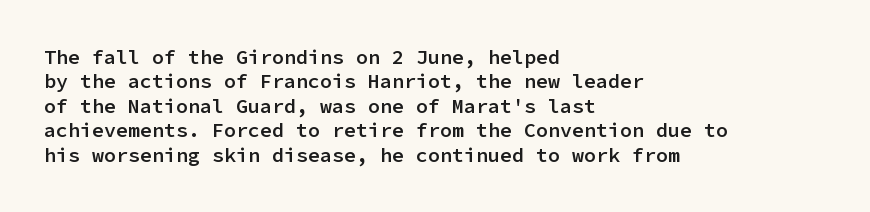
The image shows 20 px text type, upright; set left-aligned, line spacing 1.22x, normal letter spacing, not underlined.
